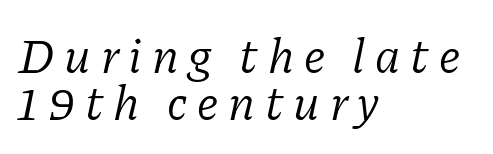
{"serif": "yes", "italic": "yes", "lean": "right", "slant_degrees": 11, "bold": "no", "weight": "light", "width": "normal", "stroke_contrast": "low", "x_height": "medium", "monospaced": "no", "underline": "no", "align": "left", "line_spacing": "tight", "line_spacing_ratio": 0.95, "letter_spacing": "wide", "letter_spacing_em": 0.2, "glyph_px": 49}
